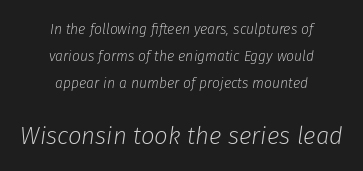
Q: Is the text bold? A: No.
Q: Is the text italic (slanted)? A: Yes, it leans right by about 8 degrees.
Q: Is the text underlined? A: No.
Q: How is the paragraph aligned? A: Centered.
Q: Is the spacing between letters normal or unusually wide? A: Normal.
Q: Is the spacing between lines tight, normal or loose? A: Loose.
Q: Which block of text is set in a larger size, the first (top) or the second (bottom)? A: The second (bottom) one.
